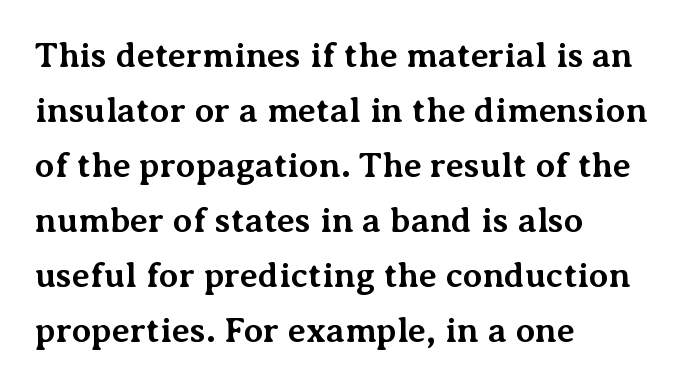
Q: Is the text bold? A: Yes.
Q: Is the text italic (slanted)? A: No, it is upright.
Q: Is the typeface a serif or a sans-serif typeface? A: Serif.
Q: Is the text underlined? A: No.
Q: How is the paragraph aligned? A: Left-aligned.
Q: Is the spacing between letters normal or unusually wide? A: Normal.
Q: Is the spacing between lines tight, normal or loose? A: Normal.
Q: Width (condensed, normal, or wide)? A: Normal.
Q: Stroke contrast? A: Medium.
Q: x-height? A: Medium.
Q: Monospaced? A: No.
